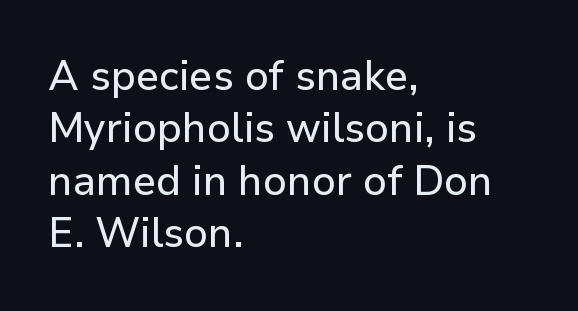
The image shows 41 px sans-serif type, upright; set left-aligned, normal line spacing (1.28x), normal letter spacing, not underlined; low stroke contrast and a medium x-height.
